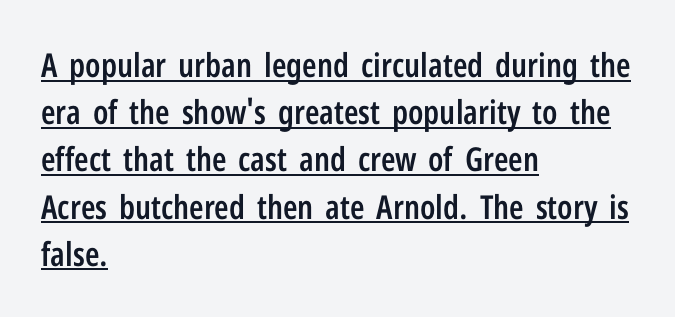
Q: Is the text bold? A: Semi-bold.
Q: Is the text italic (slanted)? A: No, it is upright.
Q: Is the typeface a serif or a sans-serif typeface? A: Sans-serif.
Q: Is the text underlined? A: Yes.
Q: How is the paragraph aligned? A: Left-aligned.
Q: Is the spacing between letters normal or unusually wide? A: Normal.
Q: Is the spacing between lines tight, normal or loose? A: Normal.
Q: Width (condensed, normal, or wide)? A: Condensed.
Q: Stroke contrast? A: Low.
Q: x-height? A: Medium.
Q: Monospaced? A: No.
